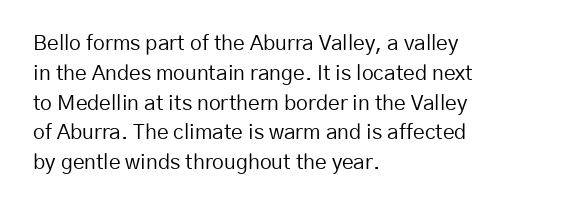
{"italic": "no", "bold": "no", "underline": "no", "align": "left", "line_spacing": "normal", "line_spacing_ratio": 1.42, "letter_spacing": "normal", "letter_spacing_em": 0.0, "glyph_px": 21}
